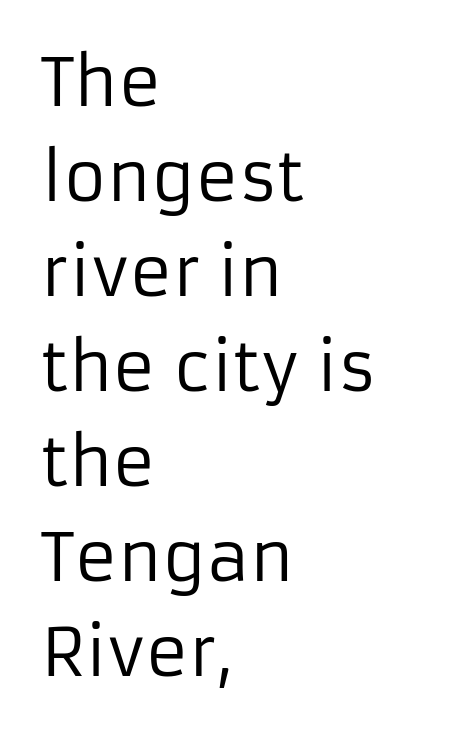
Q: Is the text bold? A: No.
Q: Is the text italic (slanted)? A: No, it is upright.
Q: Is the typeface a serif or a sans-serif typeface? A: Sans-serif.
Q: Is the text underlined? A: No.
Q: How is the paragraph aligned? A: Left-aligned.
Q: Is the spacing between letters normal or unusually wide? A: Normal.
Q: Is the spacing between lines tight, normal or loose? A: Normal.
Q: Width (condensed, normal, or wide)? A: Normal.
Q: Stroke contrast? A: Low.
Q: x-height? A: Medium.
Q: Monospaced? A: No.
